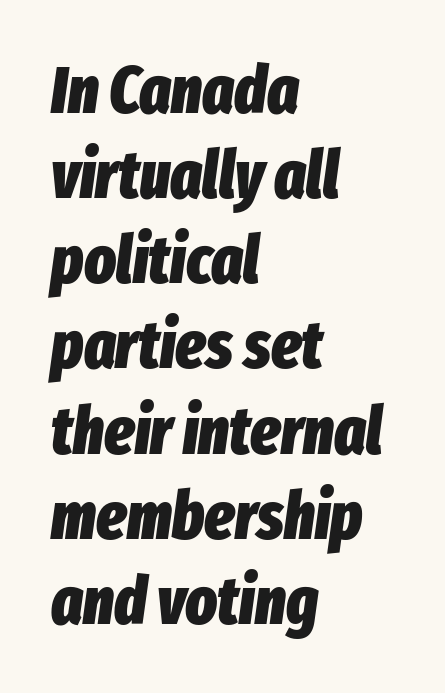
The space beneath each line is pristine and unruled. Plenty of ink on the page — the face is bold. Tracking here is standard; glyphs follow each other at the usual distance. Note the varied advance widths — an 'i' is clearly narrower than an 'm'. These lines sit exactly where default settings would place them.
